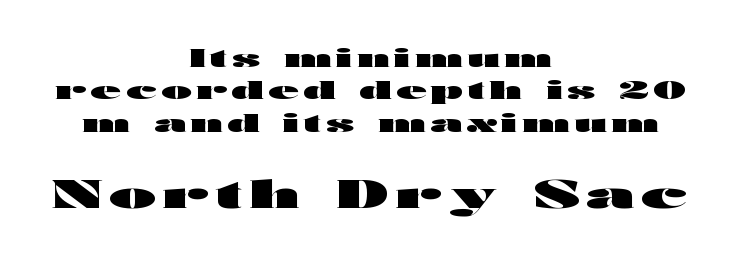
The image shows 38 px heavy, wide sans-serif type, upright; set centered, normal line spacing (1.3x), not underlined; the second (bottom) block is 1.52x larger; high stroke contrast and a medium x-height.
